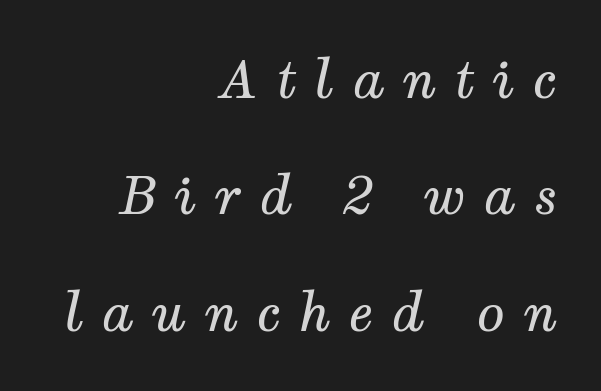
Q: Is the text bold? A: No.
Q: Is the text italic (slanted)? A: Yes, it leans right by about 12 degrees.
Q: Is the typeface a serif or a sans-serif typeface? A: Serif.
Q: Is the text underlined? A: No.
Q: How is the paragraph aligned? A: Right-aligned.
Q: Is the spacing between letters normal or unusually wide? A: Unusually wide.
Q: Is the spacing between lines tight, normal or loose? A: Loose.
Q: Width (condensed, normal, or wide)? A: Normal.
Q: Stroke contrast? A: Medium.
Q: x-height? A: Medium.
Q: Monospaced? A: No.
